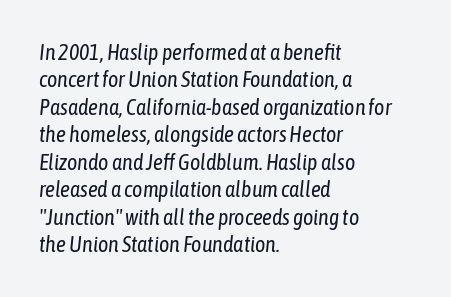
Q: Is the text bold? A: No.
Q: Is the text italic (slanted)? A: Yes, it leans right by about 6 degrees.
Q: Is the text underlined? A: No.
Q: How is the paragraph aligned? A: Left-aligned.
Q: Is the spacing between letters normal or unusually wide? A: Normal.
Q: Is the spacing between lines tight, normal or loose? A: Normal.
